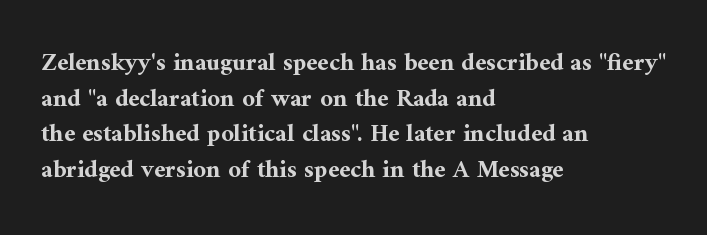
The image shows 25 px bold type, upright; set left-aligned, normal line spacing (1.43x), normal letter spacing, not underlined.
